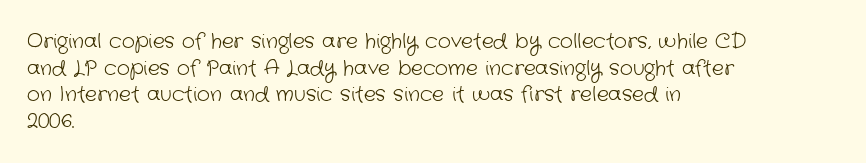
{"bold": "no", "underline": "no", "align": "left", "line_spacing": "normal", "line_spacing_ratio": 1.33, "letter_spacing": "normal", "letter_spacing_em": 0.0, "glyph_px": 20}
